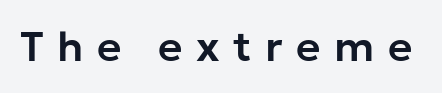
The rendering shows plain stroke endings on the letterforms — a sans-serif design. The foot of each line stays bare and open. Characters remain perfectly vertical along every line. How are the letters spaced? Widely, with obvious added tracking.
